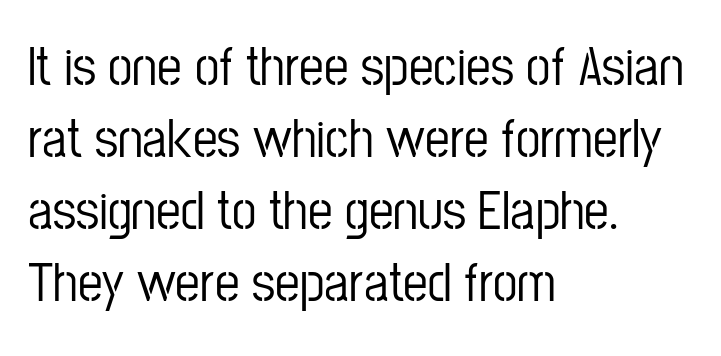
The passage shown has conventional tracking throughout. Upright lettering throughout. Character widths vary here, with narrow letters taking less room than wide ones. How would I describe the line gaps? Plain and ordinary. The rendering anchors every line to the left-hand side. Bare-footed words on every line.
